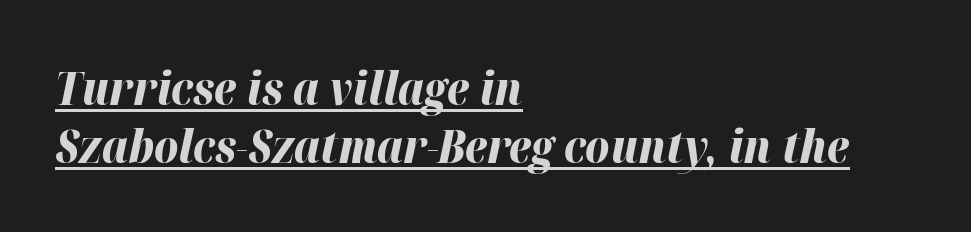
{"italic": "yes", "lean": "right", "slant_degrees": 12, "bold": "yes", "weight": "bold", "width": "normal", "stroke_contrast": "high", "x_height": "medium", "monospaced": "no", "underline": "yes", "align": "left", "line_spacing": "normal", "line_spacing_ratio": 1.26, "letter_spacing": "normal", "letter_spacing_em": 0.0, "glyph_px": 46}
